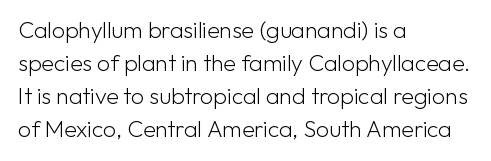
The image shows 23 px text type, upright; set left-aligned, normal line spacing (1.43x), normal letter spacing, not underlined.
